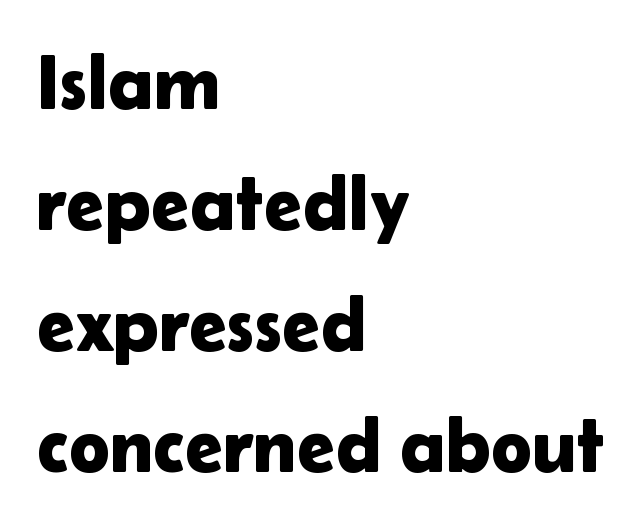
{"serif": "no", "italic": "no", "width": "normal", "stroke_contrast": "low", "x_height": "medium", "monospaced": "no", "underline": "no", "align": "left", "line_spacing": "normal", "line_spacing_ratio": 1.57, "letter_spacing": "normal", "letter_spacing_em": 0.0, "glyph_px": 77}
